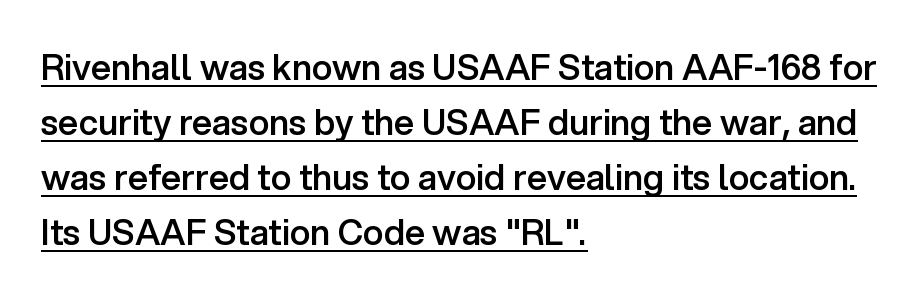
Leading matches the norm, producing a regular column. These lines were composed using upright roman letters. Horizontal alignment here is leftward, the default for most running prose. This rendering employs a face without finishing strokes, i.e., a sans-serif. The face used here is rendered with its standard letterfit.
